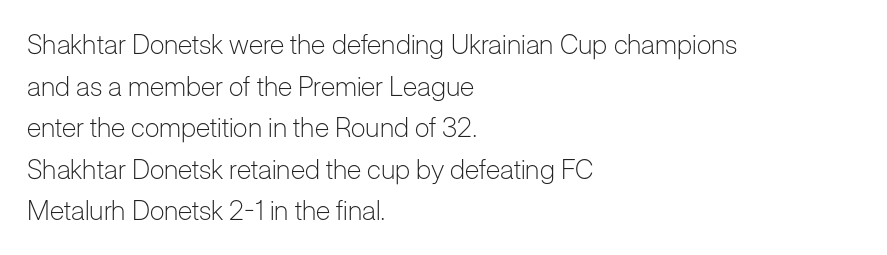
{"italic": "no", "bold": "no", "underline": "no", "align": "left", "line_spacing": "normal", "line_spacing_ratio": 1.54, "letter_spacing": "normal", "letter_spacing_em": 0.0, "glyph_px": 27}
